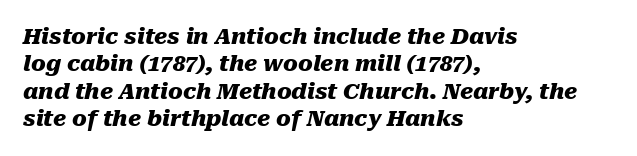
The image shows 22 px bold type, italic (leaning right); set left-aligned, normal line spacing (1.25x), normal letter spacing, not underlined.
